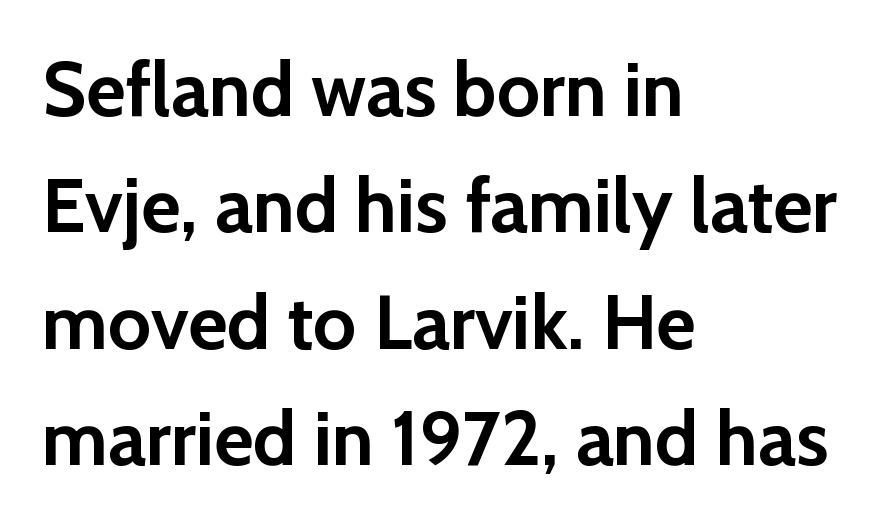
The image shows 76 px semibold sans-serif type, upright; set left-aligned, normal line spacing (1.53x), normal letter spacing, not underlined; low stroke contrast and a medium x-height.
